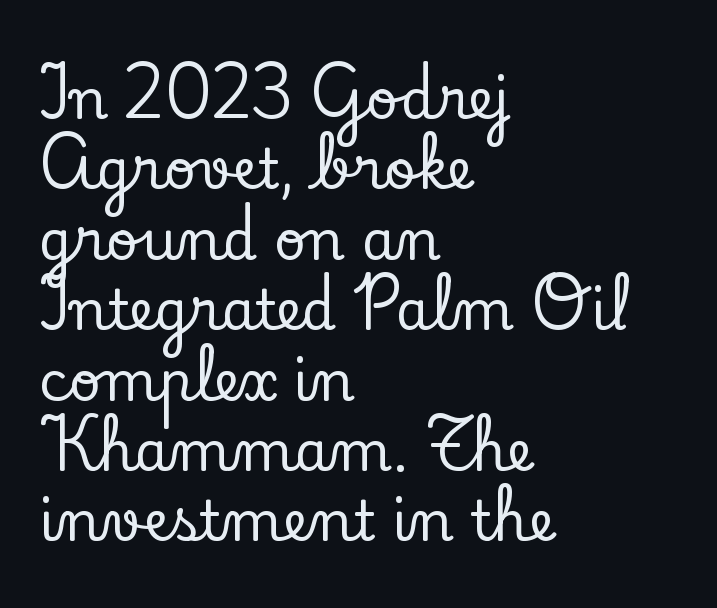
The image shows 55 px serif type, upright; set left-aligned, normal line spacing (1.28x), normal letter spacing, not underlined; low stroke contrast and a small x-height.
